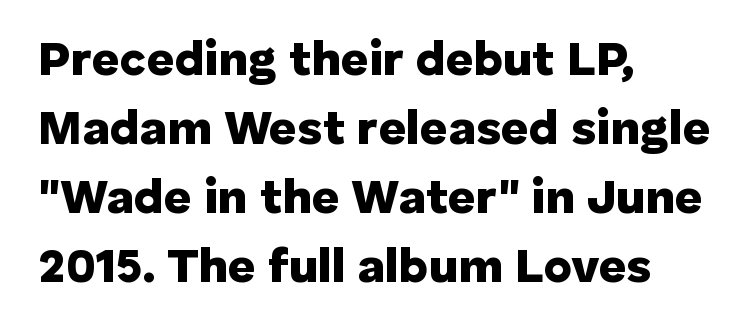
The image shows 48 px heavy sans-serif type, upright; set left-aligned, normal line spacing (1.44x), normal letter spacing, not underlined; low stroke contrast and a medium x-height.
